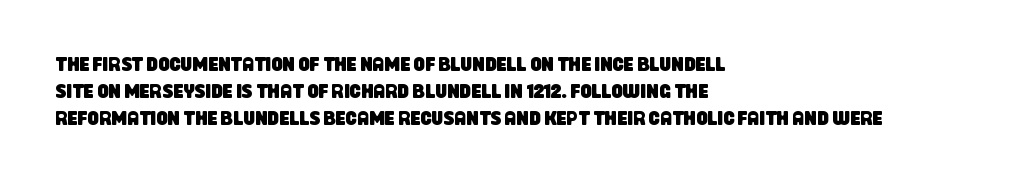
Q: Is the text underlined? A: No.
Q: How is the paragraph aligned? A: Left-aligned.
Q: Is the spacing between letters normal or unusually wide? A: Normal.
Q: Is the spacing between lines tight, normal or loose? A: Normal.
